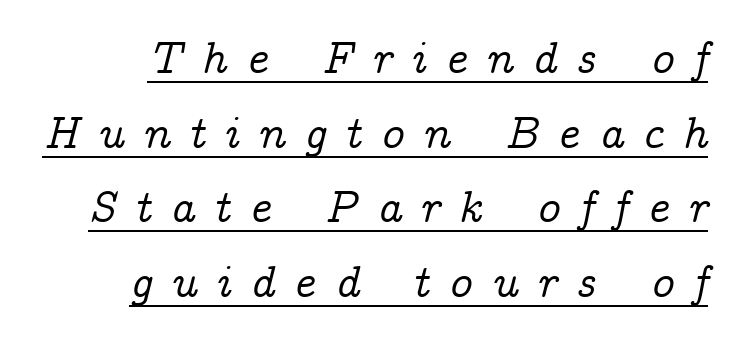
Q: Is the text italic (slanted)? A: Yes, it leans right by about 14 degrees.
Q: Is the typeface a serif or a sans-serif typeface? A: Serif.
Q: Is the text underlined? A: Yes.
Q: Is the spacing between letters normal or unusually wide? A: Unusually wide.
Q: Is the spacing between lines tight, normal or loose? A: Normal.
Q: Width (condensed, normal, or wide)? A: Normal.
Q: Stroke contrast? A: Low.
Q: x-height? A: Medium.
Q: Monospaced? A: No.
